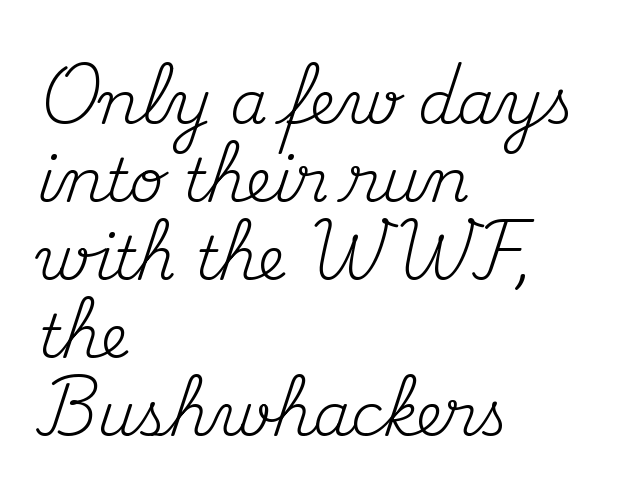
The image shows 60 px regular-weight serif type; set left-aligned, normal line spacing (1.3x), normal letter spacing, not underlined; medium stroke contrast and a small x-height.
